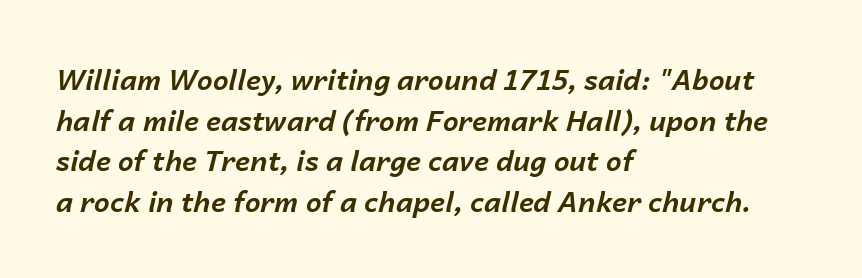
You could not count columns in this text — the font is proportionally spaced. The lines sit at an ordinary, default distance from one another. Each glyph is drawn with heavy, bold strokes. The zone under the glyphs is completely vacant. The letters are slanted; this is an italic face.
